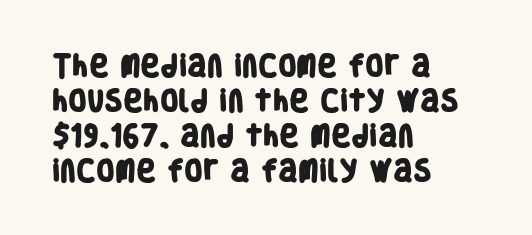
Q: Is the text bold? A: Yes.
Q: Is the text underlined? A: No.
Q: How is the paragraph aligned? A: Left-aligned.
Q: Is the spacing between letters normal or unusually wide? A: Normal.
Q: Is the spacing between lines tight, normal or loose? A: Normal.
